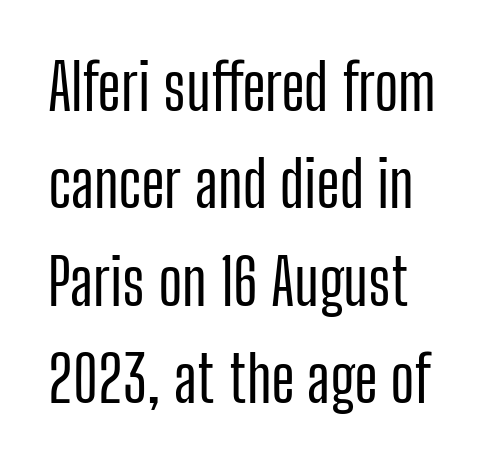
{"serif": "no", "italic": "no", "width": "condensed", "stroke_contrast": "low", "x_height": "medium", "monospaced": "no", "underline": "no", "align": "left", "line_spacing": "normal", "line_spacing_ratio": 1.52, "letter_spacing": "normal", "letter_spacing_em": 0.0, "glyph_px": 64}
